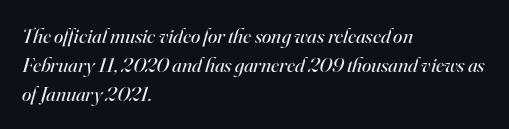
Q: Is the text bold? A: No.
Q: Is the text italic (slanted)? A: Yes, it leans right by about 16 degrees.
Q: Is the text underlined? A: No.
Q: How is the paragraph aligned? A: Left-aligned.
Q: Is the spacing between letters normal or unusually wide? A: Normal.
Q: Is the spacing between lines tight, normal or loose? A: Normal.
